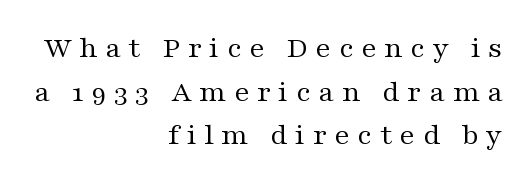
These lines were composed using upright roman letters. Caption: expanded tracking, letters set apart. A flush-right, rag-left setting is used for this passage. Weight: regular or lighter. Has an underline been added? It has not. This sample has the flowing, uneven cadence of proportional lettering.
